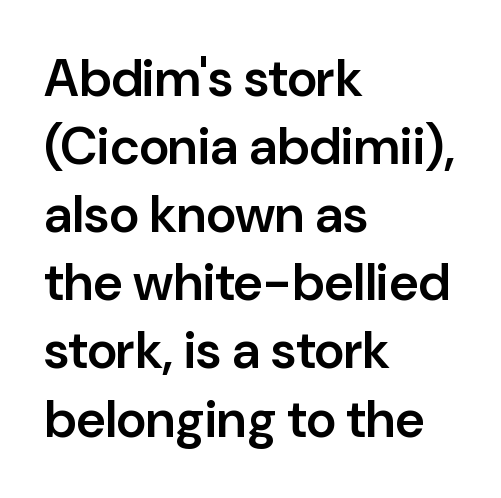
Spacing verdict: proportional, widths tailored to each character. Standard letterfit; no display-style spreading of the glyphs. Posture: vertical. Each letter's strokes conclude bluntly, with no projecting serifs.
